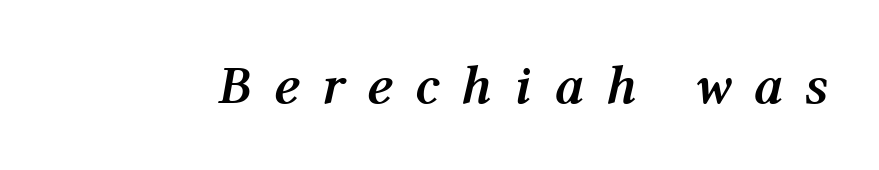
{"italic": "yes", "lean": "right", "slant_degrees": 12, "bold": "yes", "weight": "semibold", "width": "normal", "stroke_contrast": "medium", "x_height": "medium", "monospaced": "no", "underline": "no", "letter_spacing": "wide", "letter_spacing_em": 0.4, "glyph_px": 55}
